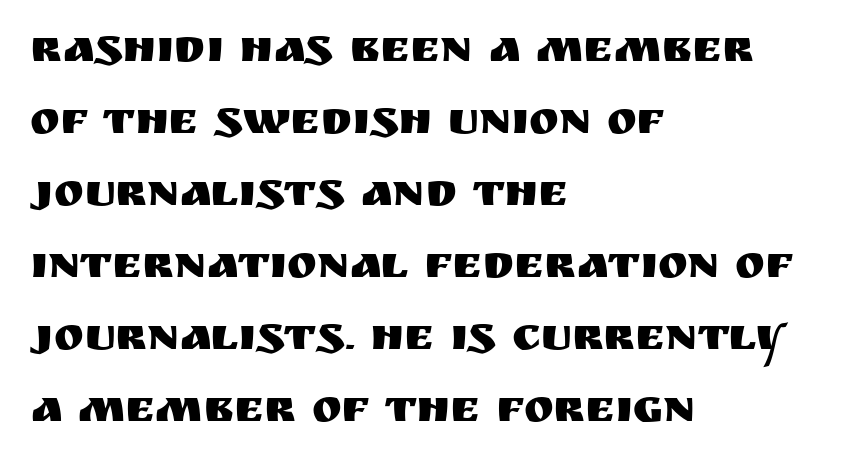
The image shows 45 px sans-serif type, upright; set left-aligned, normal line spacing (1.6x), normal letter spacing, not underlined; medium stroke contrast and a large x-height.
